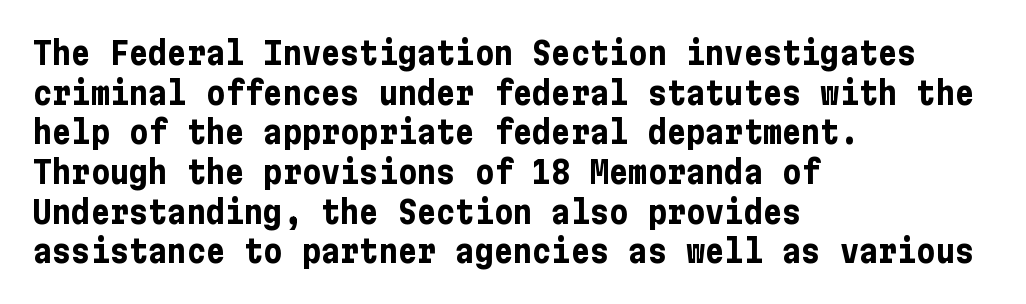
{"serif": "no", "italic": "no", "bold": "yes", "weight": "bold", "width": "condensed", "stroke_contrast": "low", "x_height": "medium", "underline": "no", "align": "left", "line_spacing_ratio": 1.24, "letter_spacing": "normal", "letter_spacing_em": 0.0, "glyph_px": 32}
